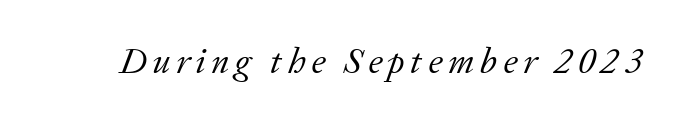
{"serif": "yes", "italic": "yes", "lean": "right", "slant_degrees": 20, "bold": "no", "weight": "regular", "width": "normal", "stroke_contrast": "low", "x_height": "medium", "monospaced": "no", "underline": "no", "glyph_px": 36}
